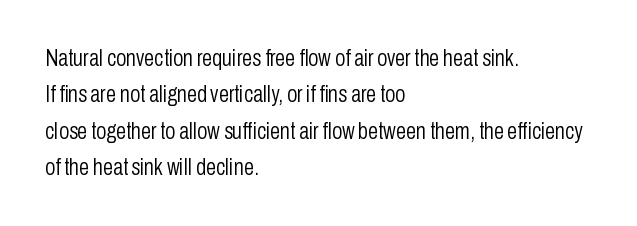
{"italic": "no", "bold": "no", "underline": "no", "align": "left", "line_spacing": "normal", "line_spacing_ratio": 1.58, "letter_spacing": "normal", "letter_spacing_em": 0.0, "glyph_px": 23}
